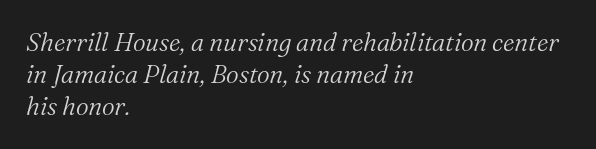
The image shows 25 px text type, italic (leaning right); set left-aligned, normal line spacing (1.29x), normal letter spacing, not underlined.
